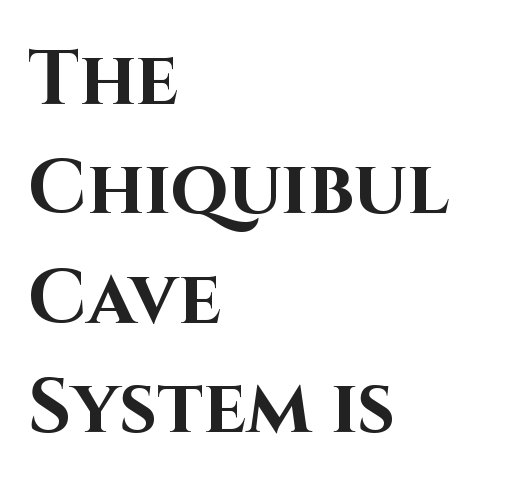
Q: Is the text bold? A: Yes.
Q: Is the text italic (slanted)? A: No, it is upright.
Q: Is the typeface a serif or a sans-serif typeface? A: Sans-serif.
Q: Is the text underlined? A: No.
Q: How is the paragraph aligned? A: Left-aligned.
Q: Is the spacing between letters normal or unusually wide? A: Normal.
Q: Is the spacing between lines tight, normal or loose? A: Normal.
Q: Width (condensed, normal, or wide)? A: Normal.
Q: Stroke contrast? A: High.
Q: x-height? A: Large.
Q: Monospaced? A: No.
